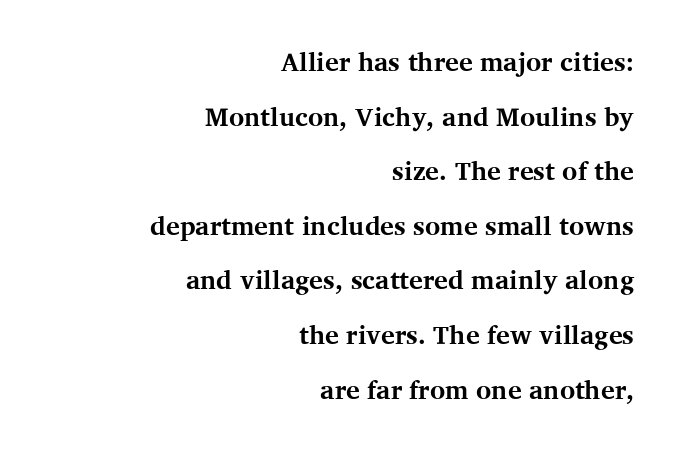
Q: Is the text bold? A: Yes.
Q: Is the text italic (slanted)? A: No, it is upright.
Q: Is the text underlined? A: No.
Q: How is the paragraph aligned? A: Right-aligned.
Q: Is the spacing between letters normal or unusually wide? A: Normal.
Q: Is the spacing between lines tight, normal or loose? A: Loose.
